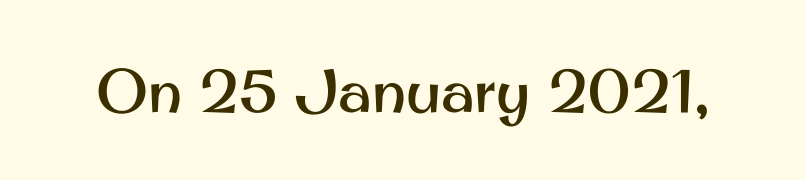
The gaps between neighbouring characters are ordinary and unremarkable. A roman cut, with each character standing at attention. Check where the strokes stop: nothing finishes them off — pure sans. The passage shown is not underscored anywhere. The letters advance in unequal steps, a hallmark of proportional type.
